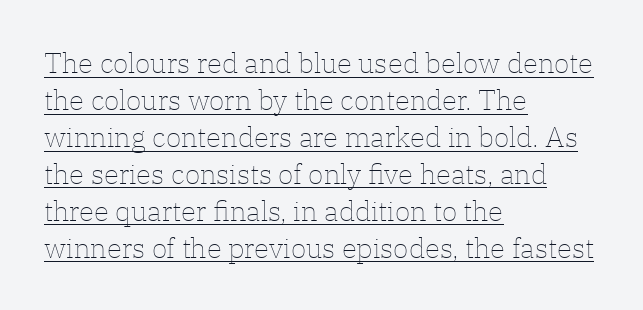
The image shows 28 px thin type, upright; set left-aligned, normal line spacing (1.32x), normal letter spacing, underlined; low stroke contrast and a medium x-height.
